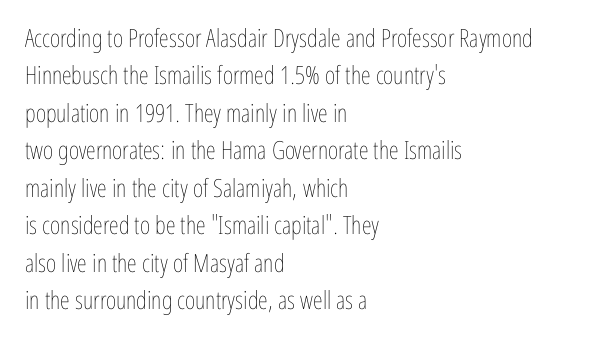
In CSS terms this would be text-align: left. Descenders are the only things crossing below the line. One glance says typical: line gaps are just what's usual. This is the regular roman posture of the typeface.
